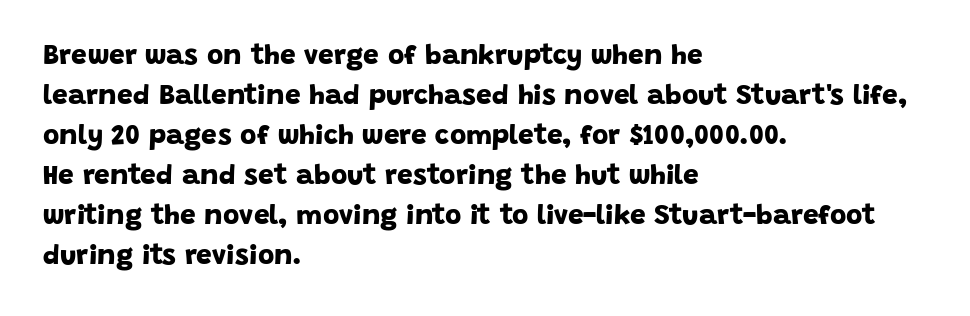
{"serif": "no", "bold": "yes", "weight": "bold", "width": "normal", "stroke_contrast": "low", "x_height": "large", "monospaced": "no", "underline": "no", "align": "left", "line_spacing": "normal", "line_spacing_ratio": 1.43, "letter_spacing": "normal", "letter_spacing_em": 0.0, "glyph_px": 28}
